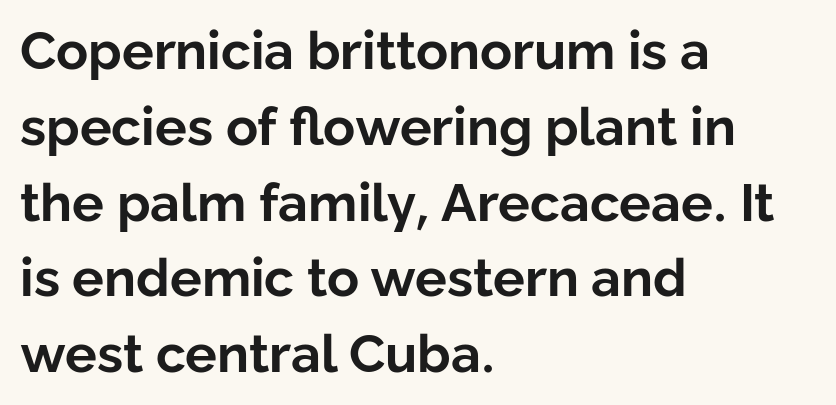
{"serif": "no", "italic": "no", "bold": "yes", "weight": "bold", "width": "normal", "stroke_contrast": "low", "x_height": "medium", "monospaced": "no", "underline": "no", "align": "left", "line_spacing": "normal", "line_spacing_ratio": 1.43, "letter_spacing": "normal", "letter_spacing_em": 0.0, "glyph_px": 53}
